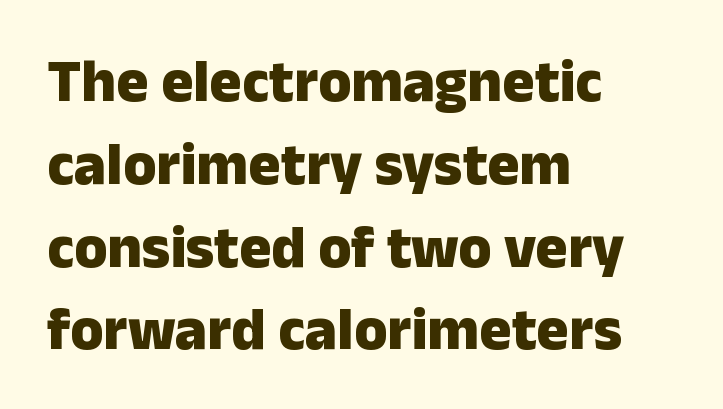
Note the varied advance widths — an 'i' is clearly narrower than an 'm'. A bare baseline throughout the passage. Nope, not italic — everything's standing straight. Whoever set this chose a conventional vertical rhythm. The letters carry no serifs — their stems end cleanly without finishing strokes.
